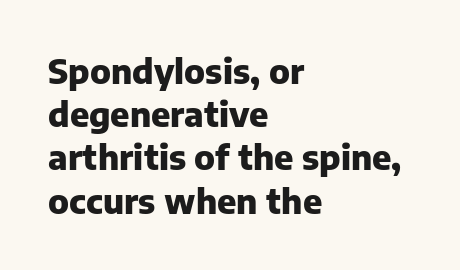
{"serif": "no", "italic": "no", "bold": "yes", "weight": "heavy", "width": "normal", "stroke_contrast": "low", "x_height": "medium", "monospaced": "no", "underline": "no", "align": "left", "line_spacing": "normal", "line_spacing_ratio": 1.27, "letter_spacing": "normal", "letter_spacing_em": 0.0, "glyph_px": 34}
